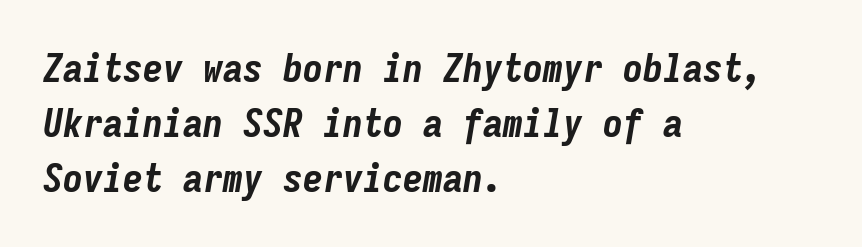
The image shows 40 px bold, condensed type, italic (leaning right), monospaced; set left-aligned, normal line spacing (1.37x), normal letter spacing, not underlined; low stroke contrast and a medium x-height.
